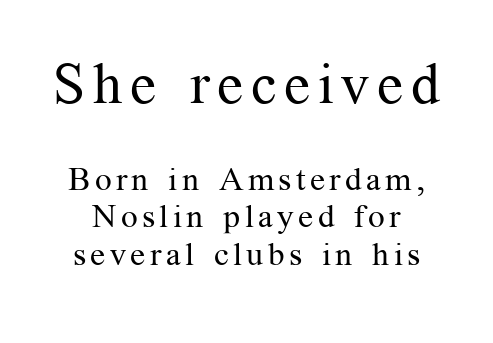
{"serif": "yes", "italic": "no", "bold": "no", "weight": "regular", "width": "normal", "stroke_contrast": "medium", "x_height": "medium", "monospaced": "no", "underline": "no", "line_spacing": "tight", "line_spacing_ratio": 1.14, "larger_block": "first", "size_ratio": 1.73, "glyph_px": 57}
